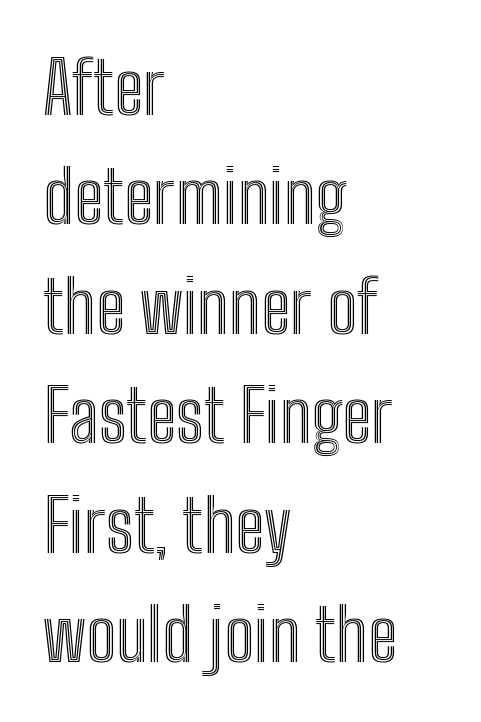
The image shows 73 px condensed type, upright; set left-aligned, normal line spacing (1.5x), normal letter spacing, not underlined; a medium x-height.
